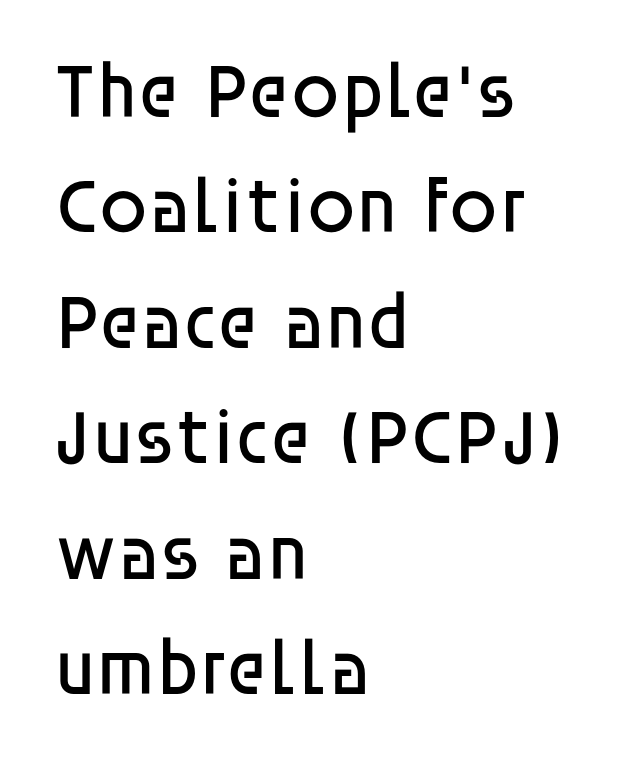
{"serif": "no", "italic": "no", "bold": "no", "weight": "regular", "width": "normal", "stroke_contrast": "low", "x_height": "large", "monospaced": "no", "underline": "no", "align": "left", "line_spacing": "normal", "line_spacing_ratio": 1.48, "letter_spacing": "normal", "letter_spacing_em": 0.0, "glyph_px": 78}
